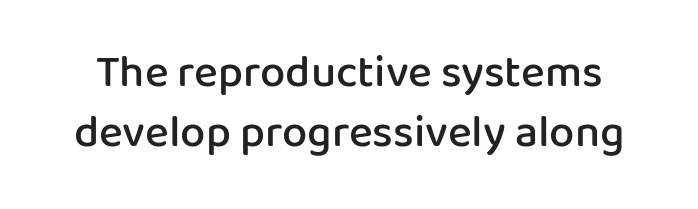
Q: Is the text bold? A: Semi-bold.
Q: Is the text italic (slanted)? A: No, it is upright.
Q: Is the typeface a serif or a sans-serif typeface? A: Sans-serif.
Q: Is the text underlined? A: No.
Q: Is the spacing between letters normal or unusually wide? A: Normal.
Q: Is the spacing between lines tight, normal or loose? A: Normal.
Q: Width (condensed, normal, or wide)? A: Normal.
Q: Stroke contrast? A: Low.
Q: x-height? A: Medium.
Q: Monospaced? A: No.
